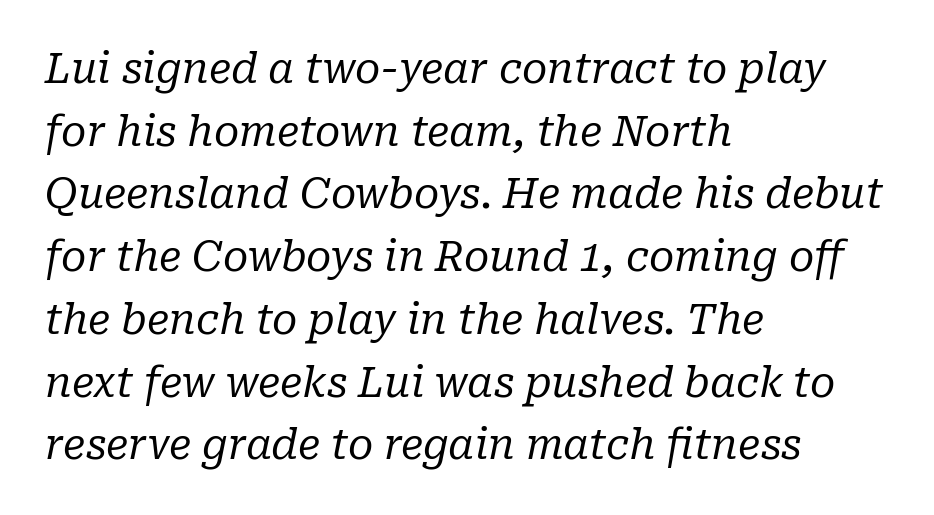
{"serif": "yes", "italic": "yes", "lean": "right", "slant_degrees": 10, "bold": "no", "weight": "regular", "width": "normal", "stroke_contrast": "low", "x_height": "medium", "monospaced": "no", "underline": "no", "align": "left", "line_spacing": "normal", "line_spacing_ratio": 1.53, "letter_spacing": "normal", "letter_spacing_em": 0.0, "glyph_px": 41}
